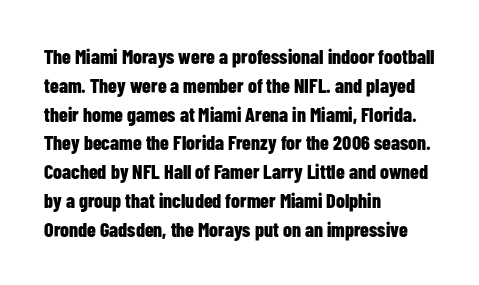
The image shows 20 px bold type, upright; set left-aligned, normal line spacing (1.44x), normal letter spacing, not underlined.
